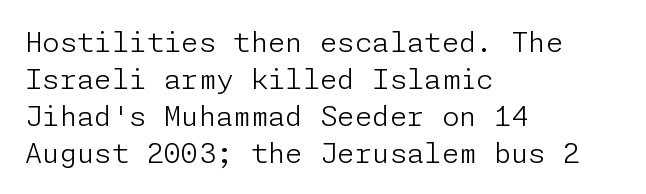
Q: Is the text bold? A: No.
Q: Is the text italic (slanted)? A: No, it is upright.
Q: Is the typeface a serif or a sans-serif typeface? A: Sans-serif.
Q: Is the text underlined? A: No.
Q: How is the paragraph aligned? A: Left-aligned.
Q: Is the spacing between letters normal or unusually wide? A: Normal.
Q: Is the spacing between lines tight, normal or loose? A: Normal.
Q: Width (condensed, normal, or wide)? A: Normal.
Q: Stroke contrast? A: Low.
Q: x-height? A: Medium.
